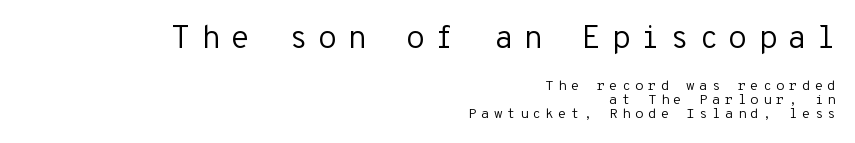
Posture: straight, roman, zero tilt. Quick note: interline space is minimal. Stem width sits at or under what a default text font uses. The passage shown is typed in a monospace face where columns stay perfectly aligned. Each line ends at the same right margin while the left side varies. Rule under the text: the space is simply empty.
